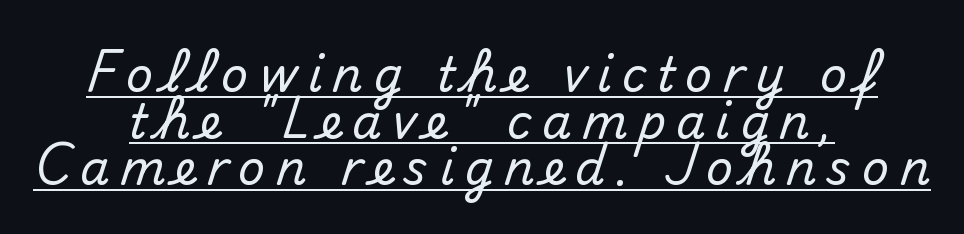
Q: Is the text italic (slanted)? A: Yes.
Q: Is the typeface a serif or a sans-serif typeface? A: Sans-serif.
Q: Is the text underlined? A: Yes.
Q: How is the paragraph aligned? A: Centered.
Q: Is the spacing between letters normal or unusually wide? A: Unusually wide.
Q: Is the spacing between lines tight, normal or loose? A: Tight.
Q: Width (condensed, normal, or wide)? A: Normal.
Q: Stroke contrast? A: Medium.
Q: x-height? A: Small.
Q: Monospaced? A: No.
